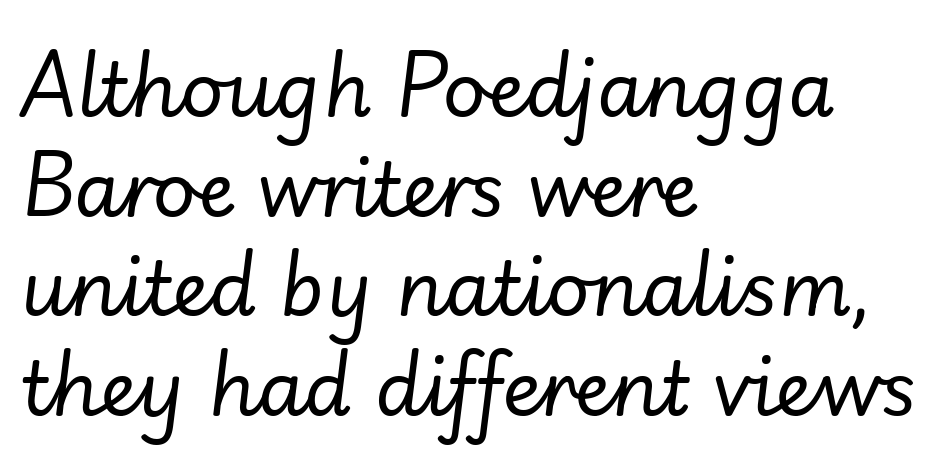
{"italic": "yes", "lean": "right", "slant_degrees": 7, "bold": "no", "weight": "regular", "width": "normal", "stroke_contrast": "low", "x_height": "small", "monospaced": "no", "underline": "no", "align": "left", "line_spacing": "normal", "line_spacing_ratio": 1.33, "letter_spacing": "normal", "letter_spacing_em": 0.0, "glyph_px": 75}
